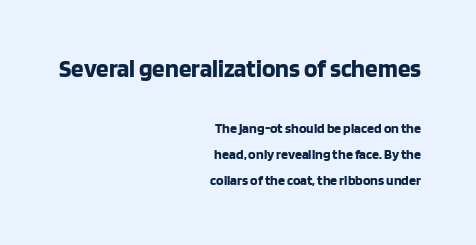
The image shows 25 px bold type, upright; set right-aligned, line spacing 1.85x, normal letter spacing, not underlined; the first (top) block is 1.79x larger.
